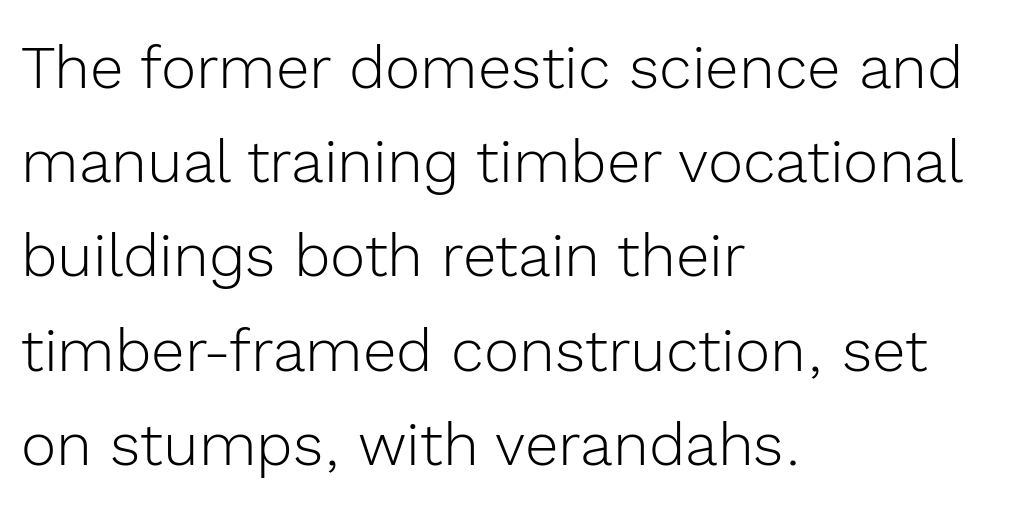
{"serif": "no", "italic": "no", "bold": "no", "weight": "light", "width": "normal", "x_height": "medium", "monospaced": "no", "underline": "no", "align": "left", "line_spacing": "normal", "line_spacing_ratio": 1.57, "letter_spacing": "normal", "letter_spacing_em": 0.0, "glyph_px": 60}
